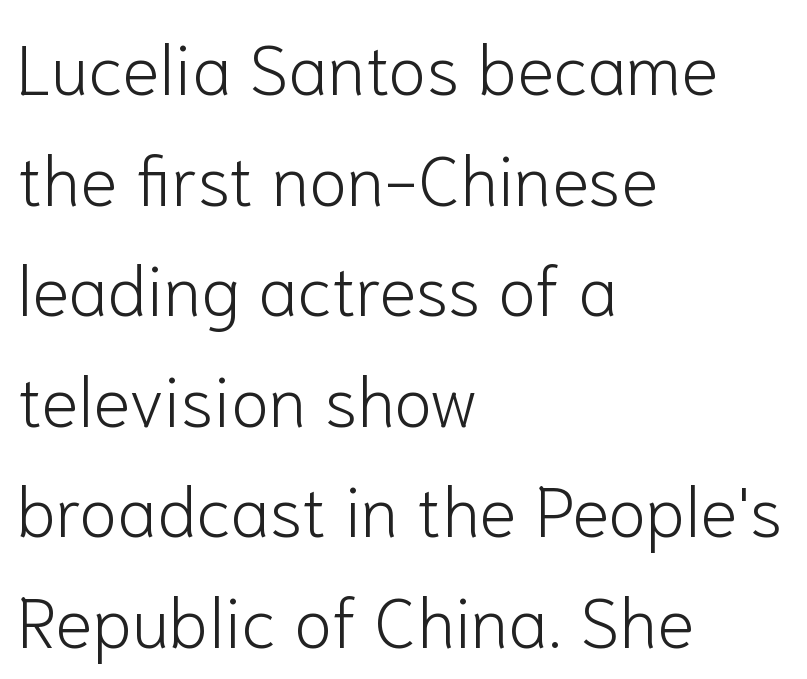
{"serif": "no", "italic": "no", "bold": "no", "weight": "light", "width": "normal", "stroke_contrast": "low", "x_height": "medium", "monospaced": "no", "underline": "no", "align": "left", "line_spacing": "normal", "line_spacing_ratio": 1.58, "letter_spacing": "normal", "letter_spacing_em": 0.0, "glyph_px": 70}
